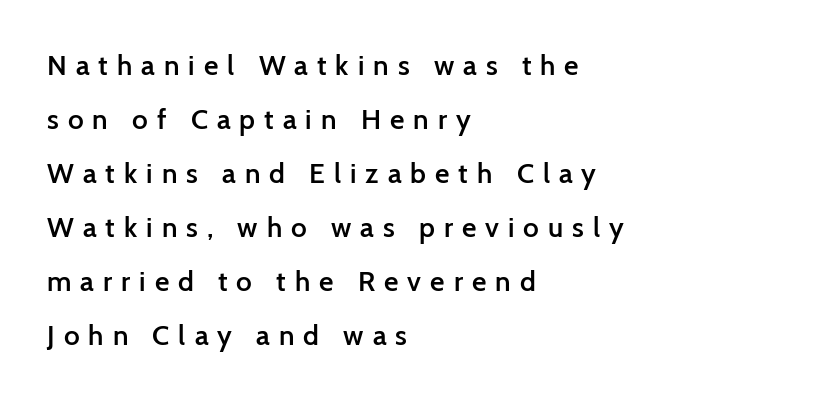
Q: Is the text bold? A: Semi-bold.
Q: Is the text italic (slanted)? A: No, it is upright.
Q: Is the typeface a serif or a sans-serif typeface? A: Sans-serif.
Q: Is the text underlined? A: No.
Q: How is the paragraph aligned? A: Left-aligned.
Q: Is the spacing between letters normal or unusually wide? A: Unusually wide.
Q: Is the spacing between lines tight, normal or loose? A: Loose.
Q: Width (condensed, normal, or wide)? A: Normal.
Q: Stroke contrast? A: Low.
Q: x-height? A: Medium.
Q: Monospaced? A: No.
